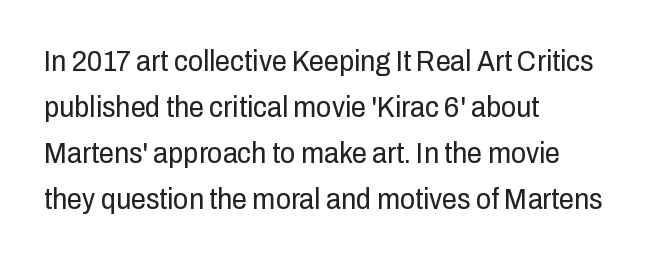
{"serif": "no", "italic": "no", "bold": "no", "weight": "regular", "width": "condensed", "stroke_contrast": "low", "x_height": "medium", "monospaced": "no", "underline": "no", "align": "left", "line_spacing": "normal", "line_spacing_ratio": 1.53, "letter_spacing": "normal", "letter_spacing_em": 0.0, "glyph_px": 30}
